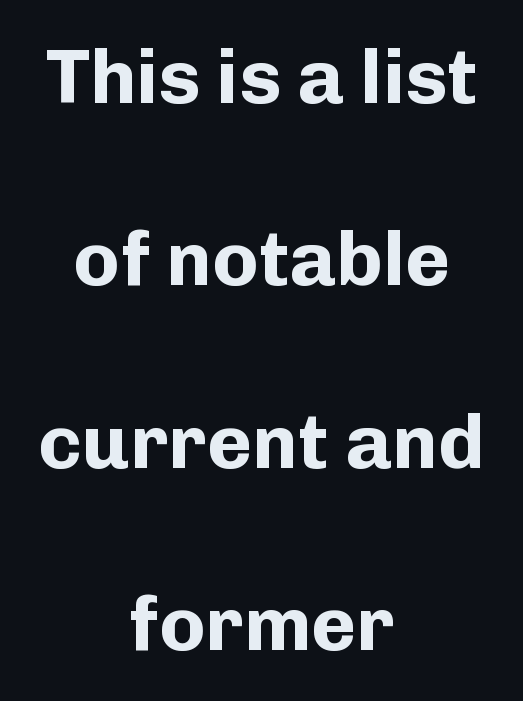
The image shows 77 px bold sans-serif type, upright; set centered, loose line spacing (2.37x), normal letter spacing, not underlined; low stroke contrast and a medium x-height.
